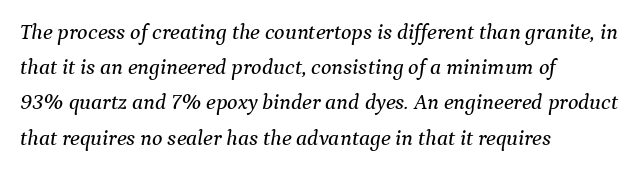
No word sits above an underline. Visually the block forms a straight wall on the left and a jagged coastline on the right. The rendering keeps characters at their native spacing. The typography opts for an oblique posture over an upright one.
